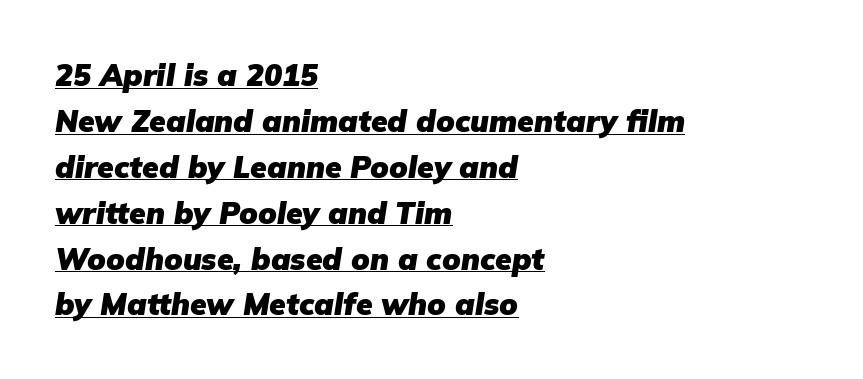
Each glyph is drawn with heavy, bold strokes. Beneath each row of characters lies a ruled line. The passage shown is typed in a proportional face where columns would drift. You could call the tracking neutral — neither tight nor loose.
